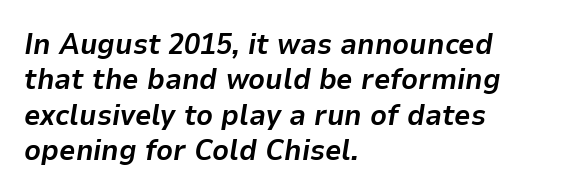
The image shows 29 px bold type, italic (leaning right); set left-aligned, line spacing 1.22x, normal letter spacing, not underlined; low stroke contrast and a medium x-height.
